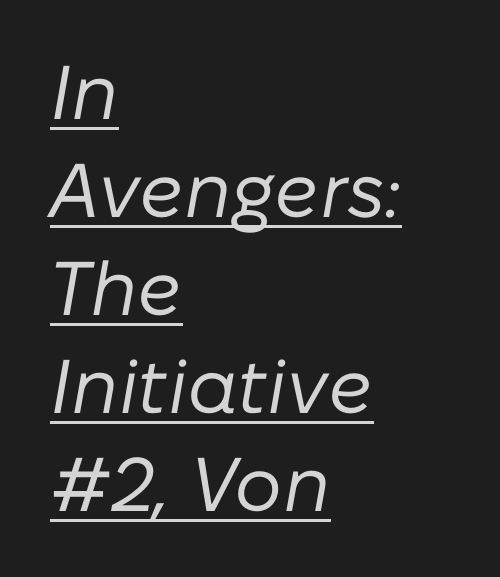
Q: Is the text bold? A: No.
Q: Is the text italic (slanted)? A: Yes, it leans right by about 10 degrees.
Q: Is the text underlined? A: Yes.
Q: How is the paragraph aligned? A: Left-aligned.
Q: Is the spacing between letters normal or unusually wide? A: Normal.
Q: Is the spacing between lines tight, normal or loose? A: Normal.
Q: Width (condensed, normal, or wide)? A: Normal.
Q: Stroke contrast? A: Low.
Q: x-height? A: Medium.
Q: Monospaced? A: No.
